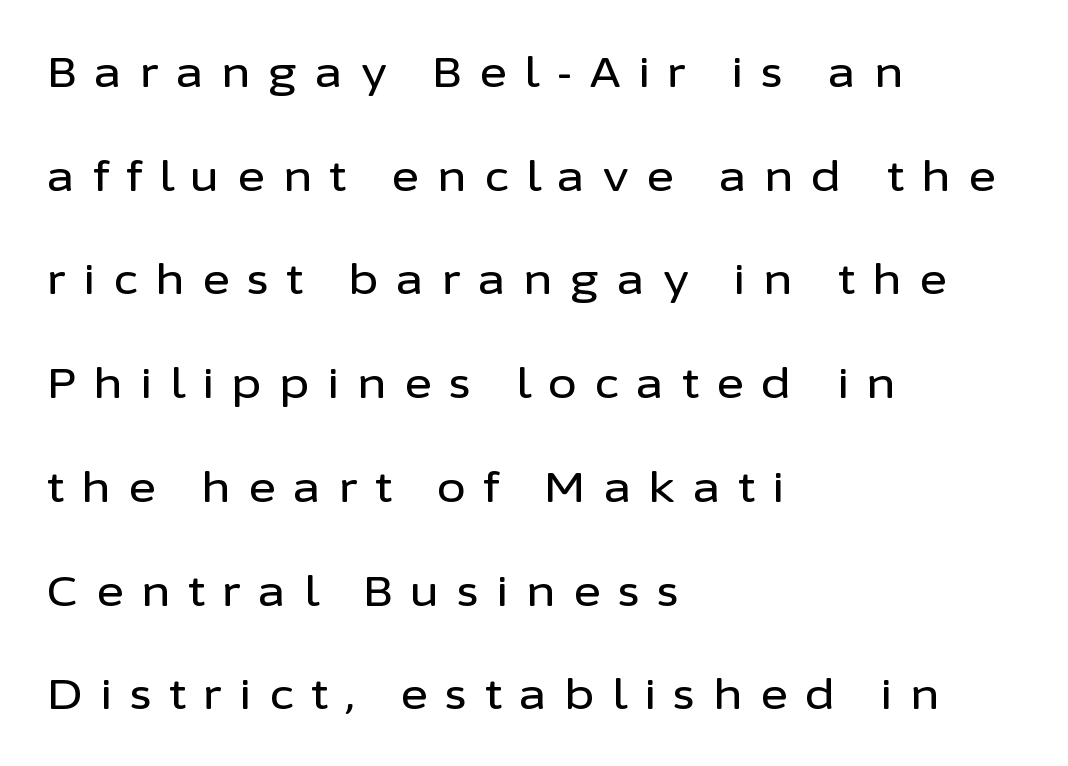
Q: Is the text italic (slanted)? A: No, it is upright.
Q: Is the typeface a serif or a sans-serif typeface? A: Sans-serif.
Q: Is the text underlined? A: No.
Q: How is the paragraph aligned? A: Left-aligned.
Q: Is the spacing between letters normal or unusually wide? A: Unusually wide.
Q: Is the spacing between lines tight, normal or loose? A: Loose.
Q: Width (condensed, normal, or wide)? A: Normal.
Q: Stroke contrast? A: Low.
Q: x-height? A: Medium.
Q: Monospaced? A: No.
